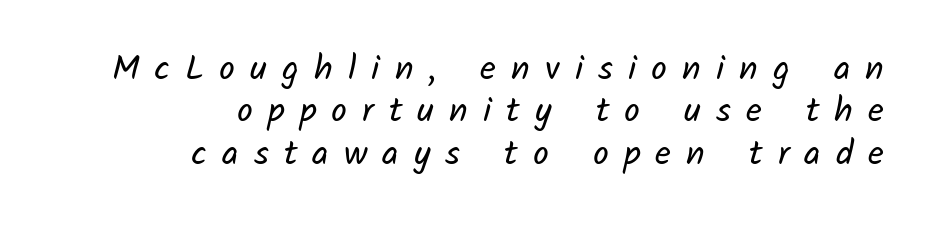
Q: Is the text bold? A: No.
Q: Is the typeface a serif or a sans-serif typeface? A: Sans-serif.
Q: Is the text underlined? A: No.
Q: How is the paragraph aligned? A: Right-aligned.
Q: Is the spacing between letters normal or unusually wide? A: Unusually wide.
Q: Width (condensed, normal, or wide)? A: Normal.
Q: Stroke contrast? A: Low.
Q: x-height? A: Medium.
Q: Monospaced? A: No.
